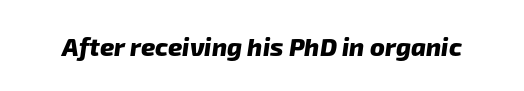
Q: Is the text bold? A: Yes.
Q: Is the text underlined? A: No.
Q: Is the spacing between letters normal or unusually wide? A: Normal.
